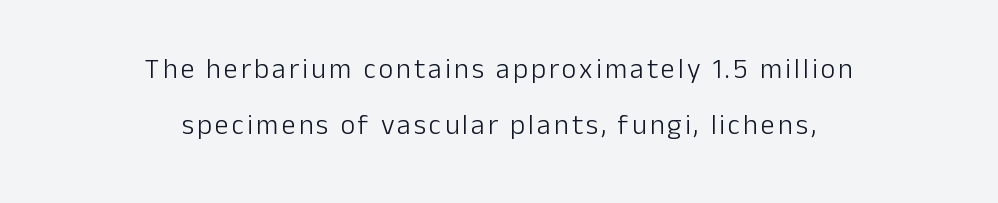
{"serif": "no", "italic": "no", "bold": "no", "weight": "light", "width": "normal", "stroke_contrast": "low", "x_height": "medium", "monospaced": "no", "underline": "no", "align": "center", "line_spacing": "loose", "line_spacing_ratio": 1.99, "glyph_px": 28}
